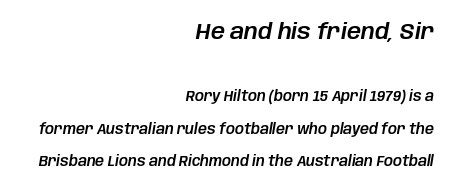
The image shows 22 px text type, italic (leaning right); set right-aligned, loose line spacing (2.31x), normal letter spacing, not underlined; the first (top) block is 1.57x larger.
